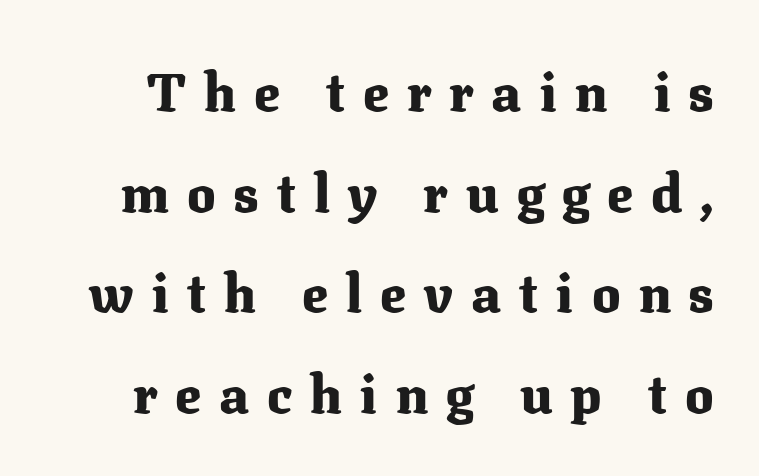
{"serif": "yes", "italic": "no", "bold": "yes", "weight": "heavy", "width": "normal", "stroke_contrast": "medium", "x_height": "medium", "monospaced": "no", "underline": "no", "line_spacing": "loose", "line_spacing_ratio": 1.9, "letter_spacing": "wide", "letter_spacing_em": 0.34, "glyph_px": 53}
